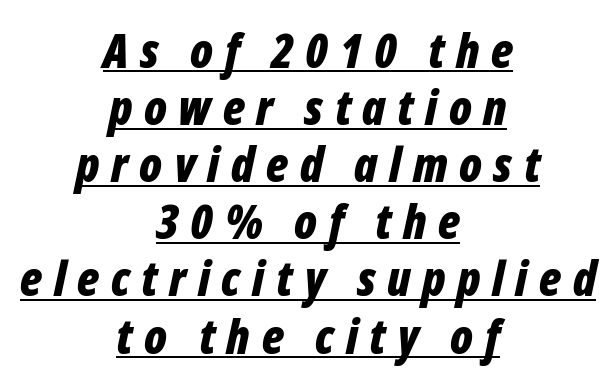
The image shows 48 px bold, condensed type, italic (leaning right); set centered, line spacing 1.19x, unusually wide letter spacing (+0.24 em), underlined; low stroke contrast and a medium x-height.
